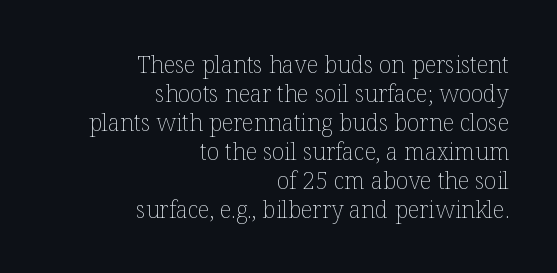
{"italic": "no", "bold": "no", "underline": "no", "align": "right", "line_spacing": "normal", "line_spacing_ratio": 1.26, "letter_spacing": "normal", "letter_spacing_em": 0.0, "glyph_px": 23}
